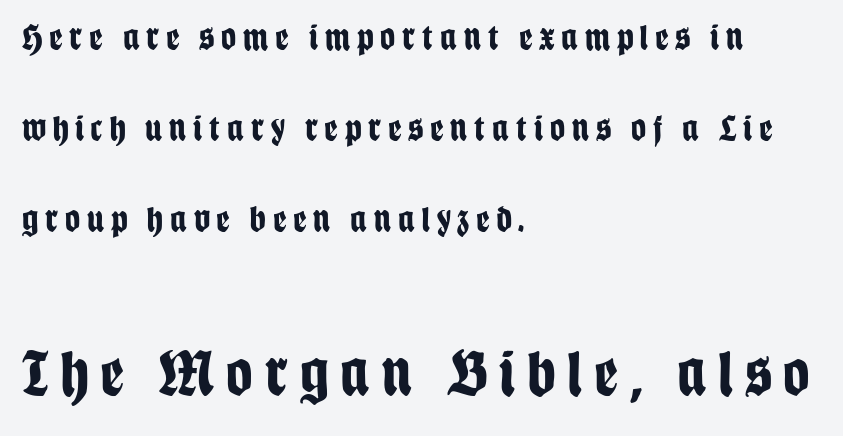
Q: Is the text bold? A: Yes.
Q: Is the text italic (slanted)? A: No, it is upright.
Q: Is the typeface a serif or a sans-serif typeface? A: Sans-serif.
Q: Is the text underlined? A: No.
Q: How is the paragraph aligned? A: Left-aligned.
Q: Is the spacing between lines tight, normal or loose? A: Loose.
Q: Which block of text is set in a larger size, the first (top) or the second (bottom)? A: The second (bottom) one.
Q: Width (condensed, normal, or wide)? A: Condensed.
Q: Stroke contrast? A: Low.
Q: x-height? A: Large.
Q: Monospaced? A: No.
